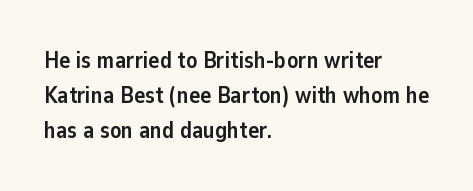
Q: Is the text bold? A: Yes.
Q: Is the text italic (slanted)? A: No, it is upright.
Q: Is the text underlined? A: No.
Q: How is the paragraph aligned? A: Left-aligned.
Q: Is the spacing between letters normal or unusually wide? A: Normal.
Q: Is the spacing between lines tight, normal or loose? A: Normal.
